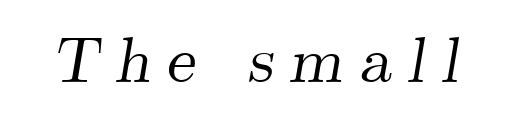
Underline: absent. Serif or sans? Serif — the stroke terminals have little feet. The text carries the slant typical of an italic or oblique font. There is plenty of visible air inserted between adjacent glyphs.
